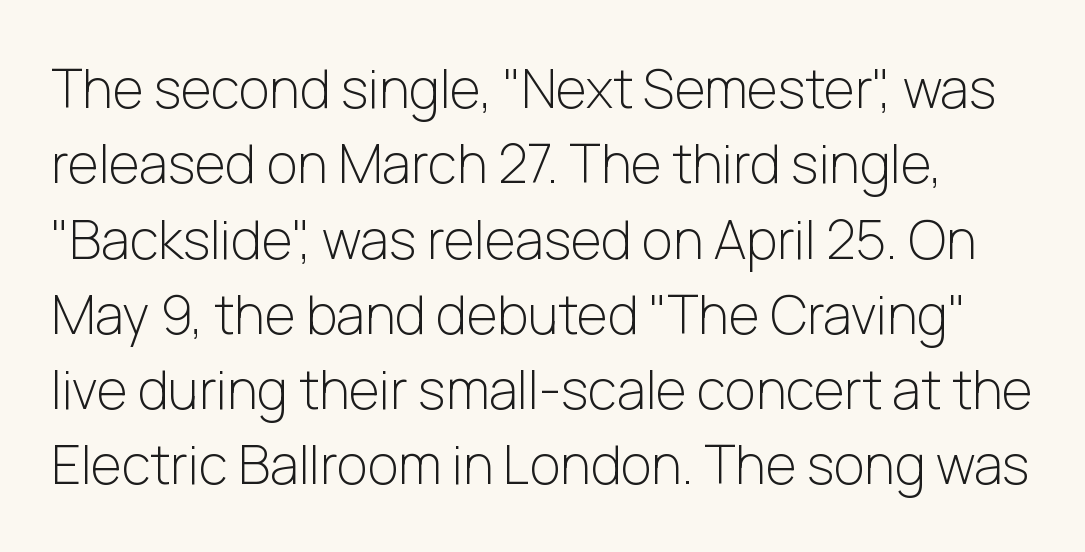
{"serif": "no", "italic": "no", "bold": "no", "weight": "light", "width": "normal", "stroke_contrast": "low", "x_height": "medium", "monospaced": "no", "underline": "no", "line_spacing": "normal", "line_spacing_ratio": 1.42, "letter_spacing": "normal", "letter_spacing_em": 0.0, "glyph_px": 53}
